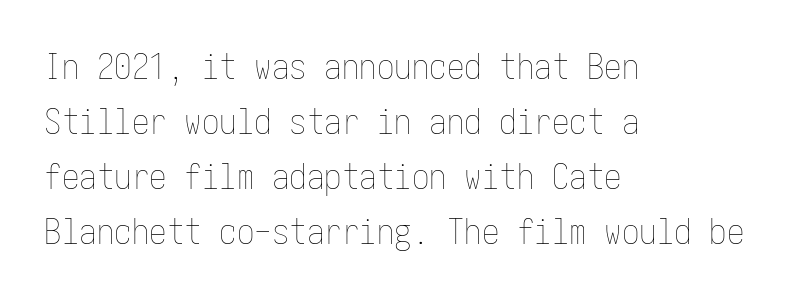
The passage shown stacks its lines at a standard gap. Students, note that the glyphs here touch the page at normal intervals. Any mark beneath the type? The region is blank. The specimen reads as upright at a glance. Vertical stems look standard width or narrower in stroke.
